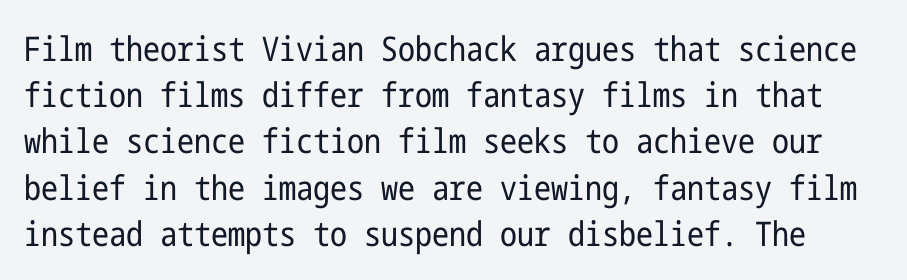
Compared with typical body copy, the letter spacing here is the same. This sample keeps an unexceptional amount of space between lines. The letters stand straight up with perfectly vertical stems. Beneath every word, the page is bare.
